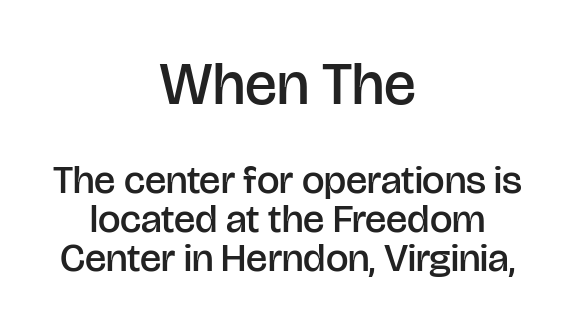
Q: Is the text bold? A: Semi-bold.
Q: Is the text italic (slanted)? A: No, it is upright.
Q: Is the typeface a serif or a sans-serif typeface? A: Sans-serif.
Q: Is the text underlined? A: No.
Q: How is the paragraph aligned? A: Centered.
Q: Is the spacing between letters normal or unusually wide? A: Normal.
Q: Is the spacing between lines tight, normal or loose? A: Tight.
Q: Which block of text is set in a larger size, the first (top) or the second (bottom)? A: The first (top) one.
Q: Width (condensed, normal, or wide)? A: Normal.
Q: Stroke contrast? A: Low.
Q: x-height? A: Large.
Q: Monospaced? A: No.
